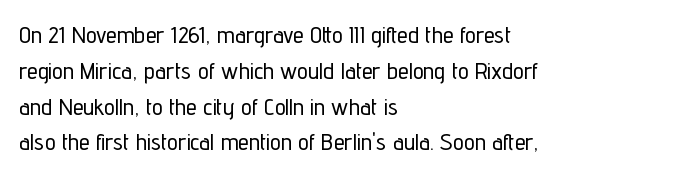
Q: Is the text italic (slanted)? A: No, it is upright.
Q: Is the text underlined? A: No.
Q: How is the paragraph aligned? A: Left-aligned.
Q: Is the spacing between letters normal or unusually wide? A: Normal.
Q: Is the spacing between lines tight, normal or loose? A: Normal.
